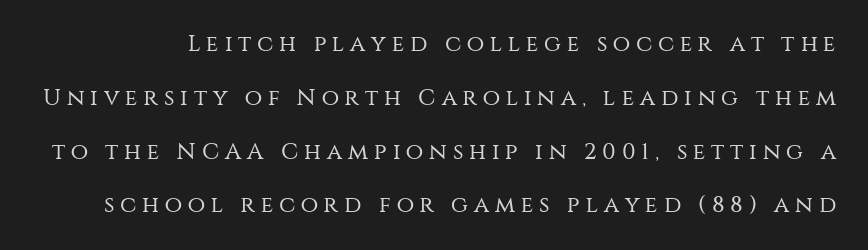
The lettering stays uniformly vertical, giving the passage a roman look. Compared with typical body copy, the letter spacing here is much looser. The characters are drawn with everyday or finer stroke widths. Notice the wide empty band between every row — that's loose leading.
